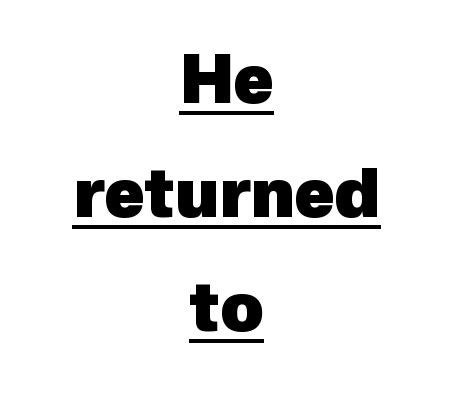
The image shows 66 px heavy sans-serif type; set centered, line spacing 1.73x, normal letter spacing, underlined; a medium x-height.
